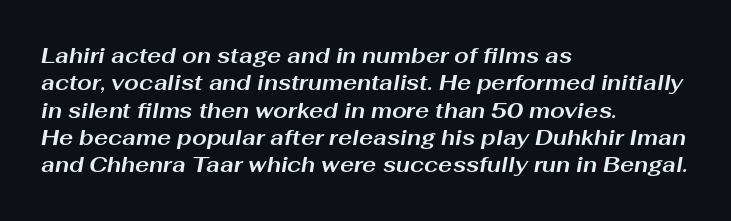
Rows of type keep a routine distance in the vertical direction. The font's italic variant was chosen for this text. This rendering leaves character spacing at its baseline value. Is the block centered? No — it sits flush against the left margin.
